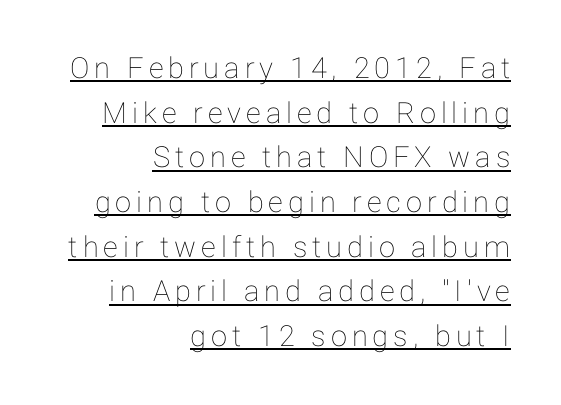
Q: Is the text italic (slanted)? A: No, it is upright.
Q: Is the text underlined? A: Yes.
Q: How is the paragraph aligned? A: Right-aligned.
Q: Is the spacing between lines tight, normal or loose? A: Normal.
Q: Width (condensed, normal, or wide)? A: Normal.
Q: Stroke contrast? A: Low.
Q: x-height? A: Medium.
Q: Monospaced? A: No.
